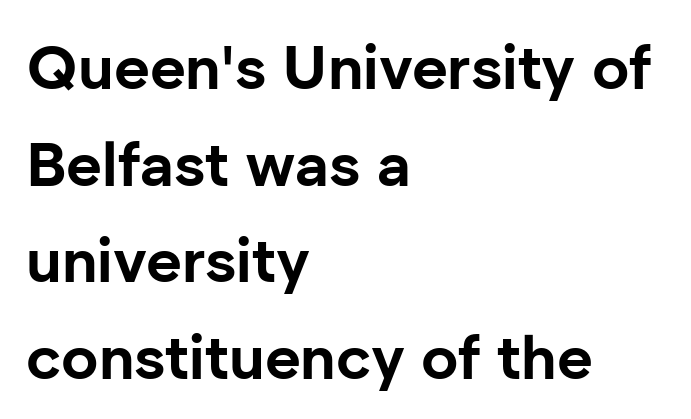
{"serif": "no", "italic": "no", "bold": "yes", "weight": "bold", "width": "normal", "stroke_contrast": "low", "x_height": "medium", "monospaced": "no", "underline": "no", "align": "left", "line_spacing": "normal", "line_spacing_ratio": 1.56, "letter_spacing": "normal", "letter_spacing_em": 0.0, "glyph_px": 62}
